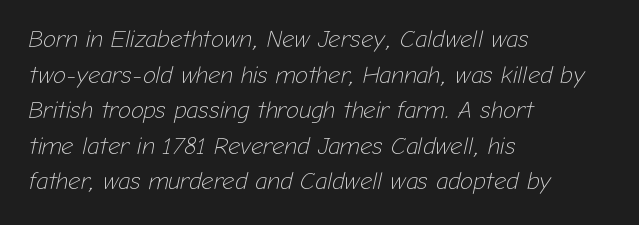
The image shows 24 px text type, italic (leaning right); set left-aligned, normal line spacing (1.48x), normal letter spacing, not underlined.
